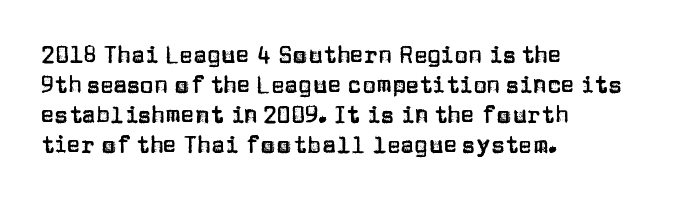
The image shows 23 px text type, upright; set left-aligned, normal line spacing (1.3x), normal letter spacing, not underlined.
